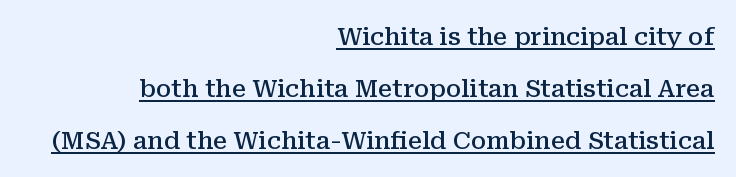
Q: Is the text bold? A: Semi-bold.
Q: Is the text italic (slanted)? A: No, it is upright.
Q: Is the text underlined? A: Yes.
Q: How is the paragraph aligned? A: Right-aligned.
Q: Is the spacing between letters normal or unusually wide? A: Normal.
Q: Is the spacing between lines tight, normal or loose? A: Loose.
